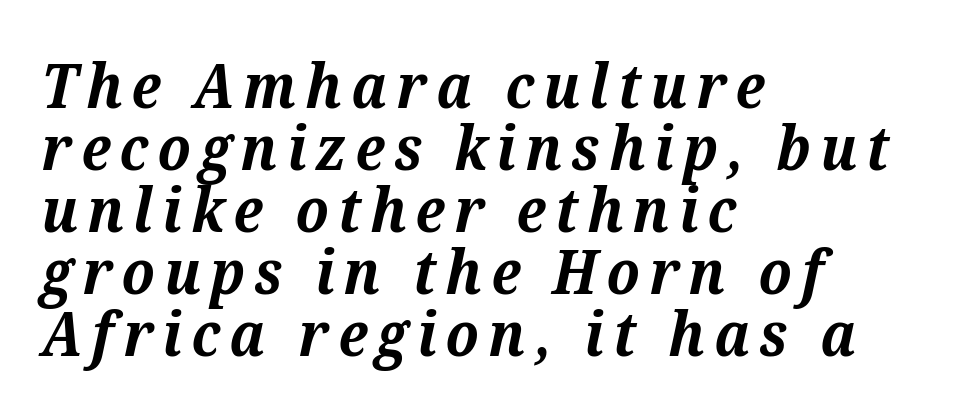
Q: Is the text bold? A: Yes.
Q: Is the text italic (slanted)? A: Yes, it leans right by about 12 degrees.
Q: Is the typeface a serif or a sans-serif typeface? A: Serif.
Q: Is the text underlined? A: No.
Q: How is the paragraph aligned? A: Left-aligned.
Q: Is the spacing between lines tight, normal or loose? A: Tight.
Q: Width (condensed, normal, or wide)? A: Normal.
Q: Stroke contrast? A: Medium.
Q: x-height? A: Medium.
Q: Monospaced? A: No.
